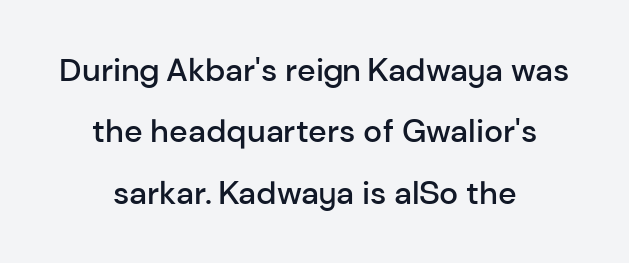
Q: Is the text bold? A: Semi-bold.
Q: Is the text italic (slanted)? A: No, it is upright.
Q: Is the typeface a serif or a sans-serif typeface? A: Sans-serif.
Q: Is the text underlined? A: No.
Q: How is the paragraph aligned? A: Centered.
Q: Is the spacing between letters normal or unusually wide? A: Normal.
Q: Is the spacing between lines tight, normal or loose? A: Loose.
Q: Width (condensed, normal, or wide)? A: Normal.
Q: Stroke contrast? A: Low.
Q: x-height? A: Medium.
Q: Monospaced? A: No.
